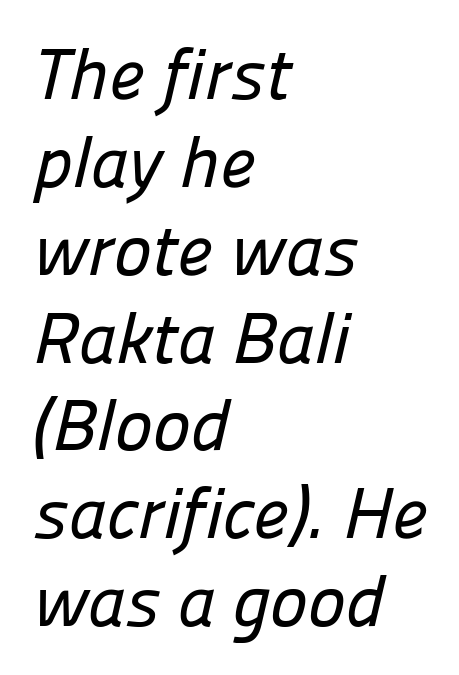
The image shows 72 px sans-serif type; set left-aligned, line spacing 1.22x, normal letter spacing, not underlined; low stroke contrast and a medium x-height.
